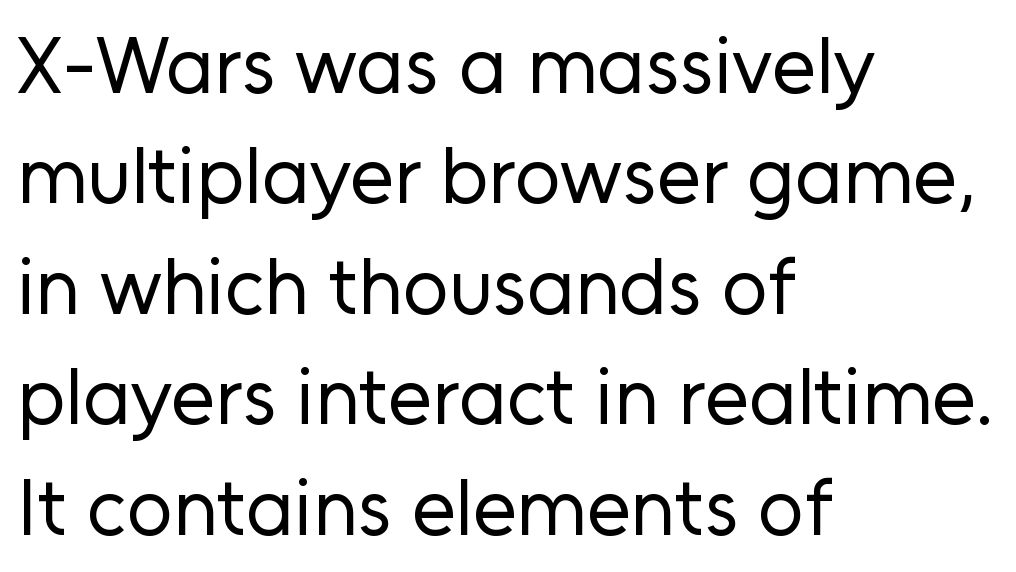
{"serif": "no", "italic": "no", "bold": "no", "weight": "regular", "width": "normal", "stroke_contrast": "low", "x_height": "medium", "monospaced": "no", "underline": "no", "align": "left", "line_spacing": "normal", "line_spacing_ratio": 1.38, "letter_spacing": "normal", "letter_spacing_em": 0.0, "glyph_px": 80}
